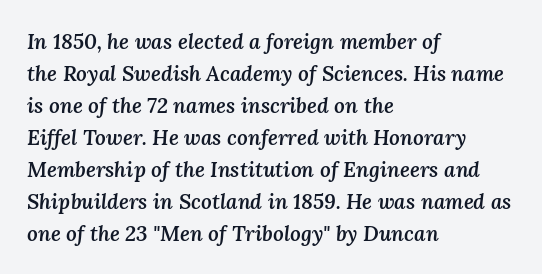
The image shows 21 px text type, italic (leaning right); set left-aligned, normal line spacing (1.52x), normal letter spacing, not underlined.
